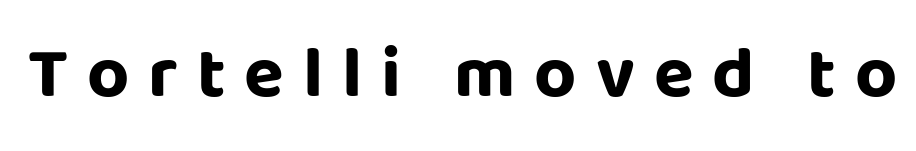
Q: Is the text bold? A: Yes.
Q: Is the text italic (slanted)? A: No, it is upright.
Q: Is the typeface a serif or a sans-serif typeface? A: Sans-serif.
Q: Is the text underlined? A: No.
Q: Is the spacing between letters normal or unusually wide? A: Unusually wide.
Q: Width (condensed, normal, or wide)? A: Normal.
Q: Stroke contrast? A: Low.
Q: x-height? A: Large.
Q: Monospaced? A: No.
